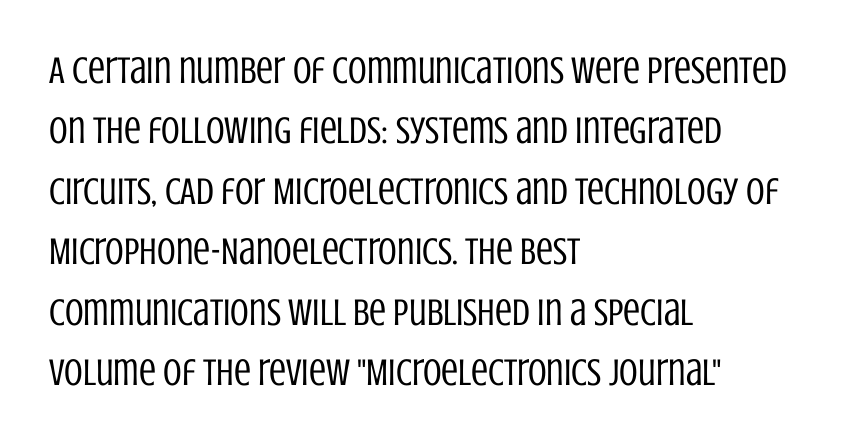
Q: Is the text bold? A: No.
Q: Is the text italic (slanted)? A: No, it is upright.
Q: Is the typeface a serif or a sans-serif typeface? A: Sans-serif.
Q: Is the text underlined? A: No.
Q: How is the paragraph aligned? A: Left-aligned.
Q: Is the spacing between letters normal or unusually wide? A: Normal.
Q: Is the spacing between lines tight, normal or loose? A: Normal.
Q: Width (condensed, normal, or wide)? A: Condensed.
Q: Stroke contrast? A: Low.
Q: x-height? A: Large.
Q: Monospaced? A: No.
